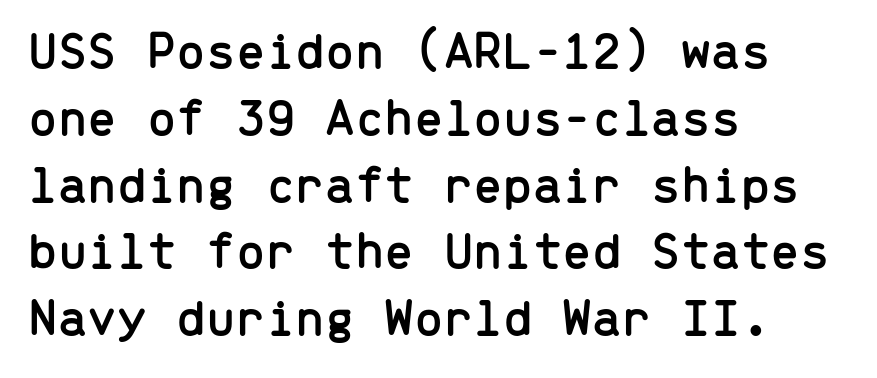
The image shows 53 px sans-serif type, upright, monospaced; set left-aligned, normal line spacing (1.26x), normal letter spacing, not underlined; low stroke contrast and a medium x-height.
